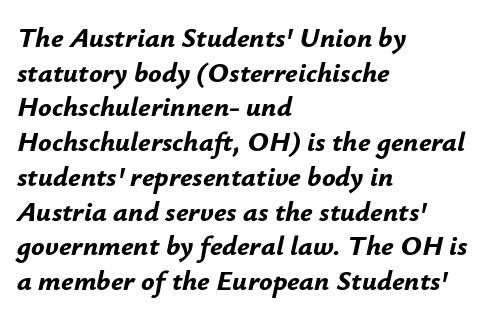
The image shows 28 px bold type, italic (leaning right); set left-aligned, line spacing 1.24x, normal letter spacing, not underlined; low stroke contrast and a small x-height.
